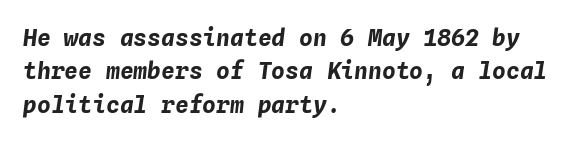
The baseline area is clear. Weight: bold. If you drew a ruler down the left edge, every line would touch it. The leading is moderate, giving the passage an even texture. These lines keep a tight, regular rhythm from letter to letter.
